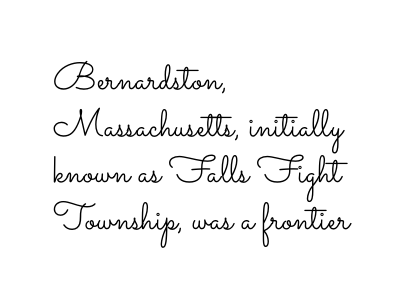
Caption: standard tracking, unaltered. The specimen omits any rule beneath the text block's lines. Character widths vary here, with narrow letters taking less room than wide ones. Every row of glyphs begins at an identical x-position on the left. The font sits on the lighter half of the weight spectrum, regular included.
